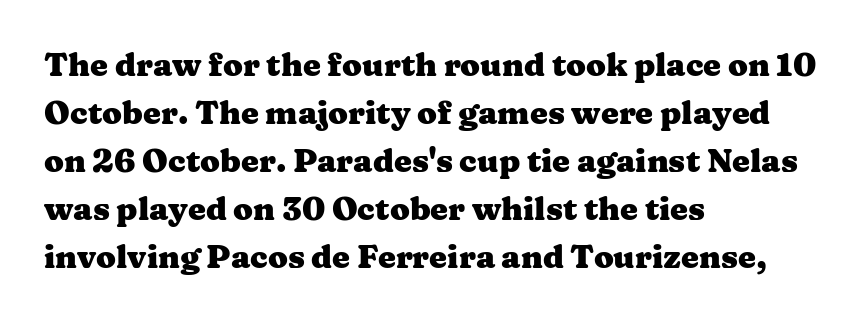
Q: Is the text bold? A: Yes.
Q: Is the text italic (slanted)? A: No, it is upright.
Q: Is the typeface a serif or a sans-serif typeface? A: Serif.
Q: Is the text underlined? A: No.
Q: How is the paragraph aligned? A: Left-aligned.
Q: Is the spacing between letters normal or unusually wide? A: Normal.
Q: Is the spacing between lines tight, normal or loose? A: Normal.
Q: Width (condensed, normal, or wide)? A: Wide.
Q: Stroke contrast? A: Medium.
Q: x-height? A: Medium.
Q: Monospaced? A: No.
